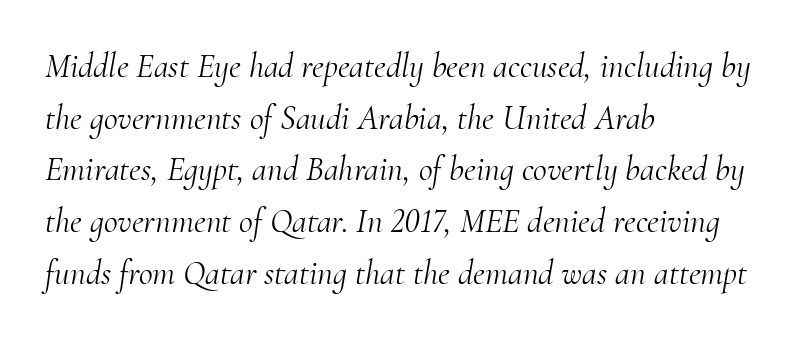
Short and long lines alike share a common starting point at left. A light-to-regular cut is what we see here. Check under the words: just untouched page. What stands out about the letter spacing? Nothing — it is the standard amount.
